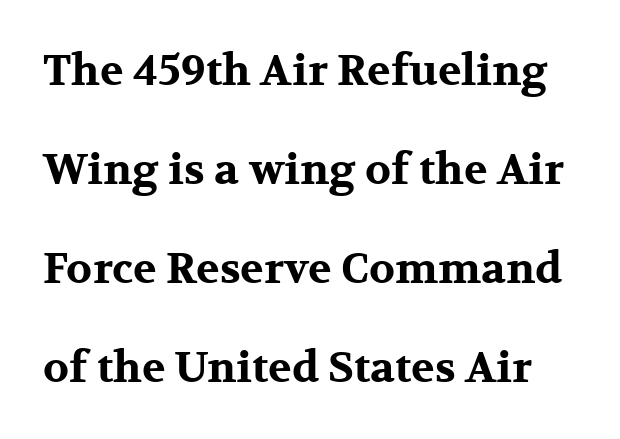
Students, observe: this is what heavily led, spacious text looks like. These lines are rendered in a variable-pitch font. A typesetter would mark this as roman, not italic. Strong, thick strokes mark this as bold type. This rendering features lettering with no underline.
